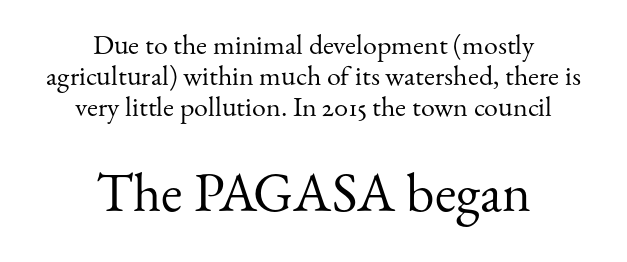
{"serif": "yes", "italic": "no", "bold": "no", "weight": "regular", "width": "normal", "stroke_contrast": "medium", "x_height": "small", "monospaced": "no", "underline": "no", "align": "center", "line_spacing": "tight", "line_spacing_ratio": 1.11, "letter_spacing": "normal", "letter_spacing_em": 0.0, "larger_block": "second", "size_ratio": 1.96, "glyph_px": 55}
